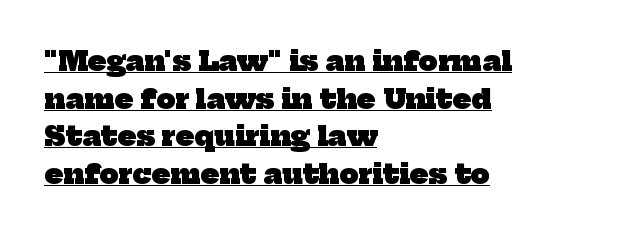
You could call the tracking neutral — neither tight nor loose. The rag falls on the right side of this text block. The rendering uses the underline text-decoration. This sample keeps an unexceptional amount of space between lines.
